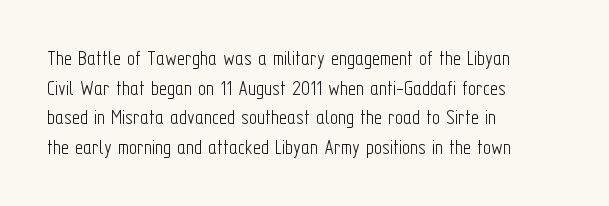
{"italic": "no", "bold": "no", "underline": "no", "align": "left", "line_spacing": "normal", "line_spacing_ratio": 1.35, "letter_spacing": "normal", "letter_spacing_em": 0.0, "glyph_px": 22}
